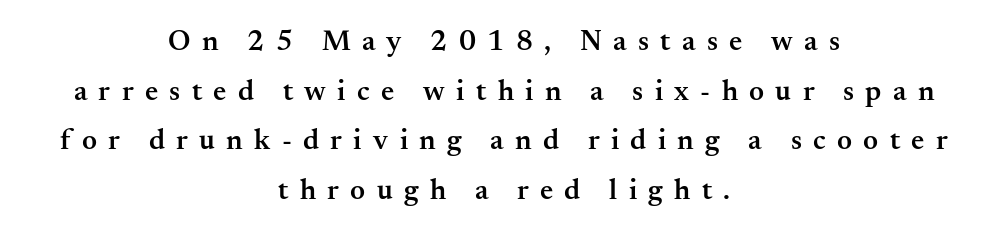
{"serif": "yes", "italic": "no", "bold": "semi", "weight": "semibold", "width": "normal", "stroke_contrast": "medium", "x_height": "small", "monospaced": "no", "underline": "no", "align": "center", "line_spacing_ratio": 1.71, "letter_spacing": "wide", "letter_spacing_em": 0.39, "glyph_px": 29}
